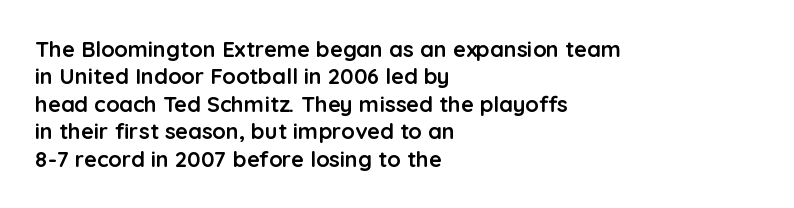
Only glyphs here, with clear space below each row. The type sits square on the baseline with zero lean. Short note: letters normally spaced. Summary of vertical rhythm: regular, with standard interline spacing. Thick stems and heavy bowls — unmistakably bold. Short and long lines alike share a common starting point at left.
